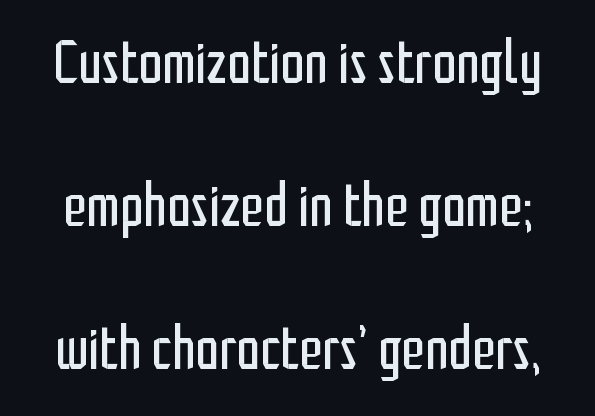
The image shows 60 px regular-weight, condensed sans-serif type, upright; set loose line spacing (2.38x), normal letter spacing, not underlined; low stroke contrast and a medium x-height.
